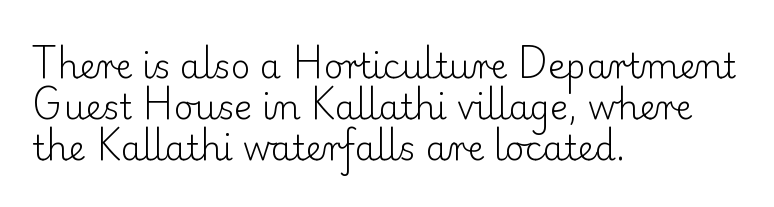
These lines are rendered in a variable-pitch font. The lines are quadded left. This is the regular roman posture of the typeface. Stems and bowls with no extra thickness — not bold.
